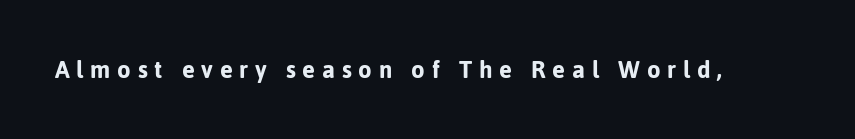
Q: Is the text bold? A: Yes.
Q: Is the text italic (slanted)? A: No, it is upright.
Q: Is the text underlined? A: No.
Q: Is the spacing between letters normal or unusually wide? A: Unusually wide.
